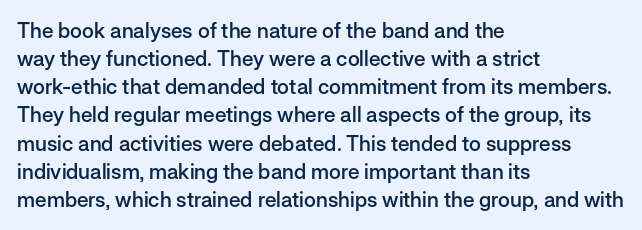
{"italic": "no", "bold": "semi", "underline": "no", "align": "left", "line_spacing": "normal", "line_spacing_ratio": 1.34, "letter_spacing": "normal", "letter_spacing_em": 0.0, "glyph_px": 21}
